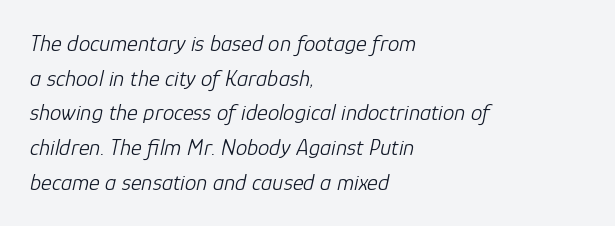
The image shows 23 px text type, italic (leaning right); set left-aligned, normal line spacing (1.51x), normal letter spacing, not underlined.
